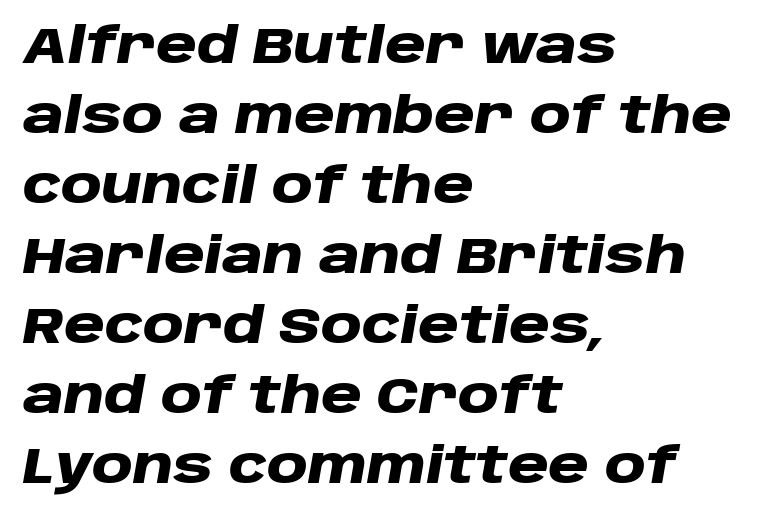
{"italic": "yes", "lean": "right", "slant_degrees": 10, "bold": "yes", "weight": "heavy", "width": "wide", "stroke_contrast": "low", "x_height": "large", "monospaced": "no", "underline": "no", "align": "left", "line_spacing": "normal", "line_spacing_ratio": 1.4, "letter_spacing": "normal", "letter_spacing_em": 0.0, "glyph_px": 50}
